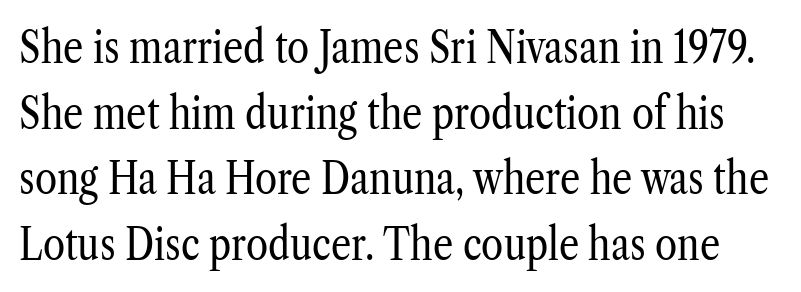
Q: Is the text bold? A: No.
Q: Is the text italic (slanted)? A: No, it is upright.
Q: Is the typeface a serif or a sans-serif typeface? A: Serif.
Q: Is the text underlined? A: No.
Q: Is the spacing between letters normal or unusually wide? A: Normal.
Q: Is the spacing between lines tight, normal or loose? A: Normal.
Q: Width (condensed, normal, or wide)? A: Condensed.
Q: Stroke contrast? A: Low.
Q: x-height? A: Medium.
Q: Monospaced? A: No.
